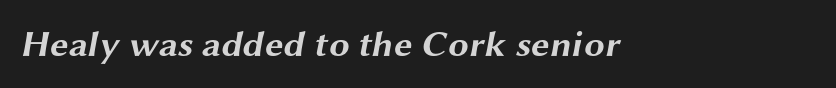
Look at the stroke-to-counter ratio: heavy, a bold. No extra tracking has been applied to these lines. Letters rest on an invisible, unmarked baseline. Do the characters align in a grid? No, the font is proportional. To sum up the face: it is a sans, with no serifs.
